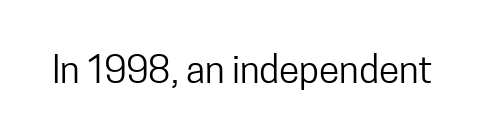
The letterforms sit shoulder to shoulder at normal distance. The rendering uses natural spacing where letterforms have individual widths. In terms of posture, this sample is upright. Unbolded letterforms with no extra heft. Check where the strokes stop: nothing finishes them off — pure sans.
